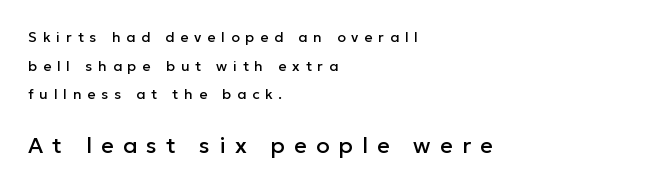
Q: Is the text italic (slanted)? A: No, it is upright.
Q: Is the text underlined? A: No.
Q: How is the paragraph aligned? A: Left-aligned.
Q: Is the spacing between letters normal or unusually wide? A: Unusually wide.
Q: Is the spacing between lines tight, normal or loose? A: Loose.
Q: Which block of text is set in a larger size, the first (top) or the second (bottom)? A: The second (bottom) one.
